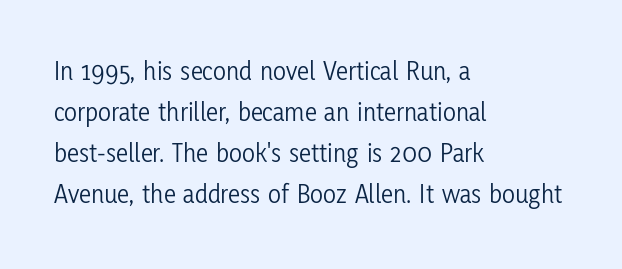
The image shows 27 px text type, upright; set left-aligned, normal line spacing (1.52x), normal letter spacing, not underlined.
